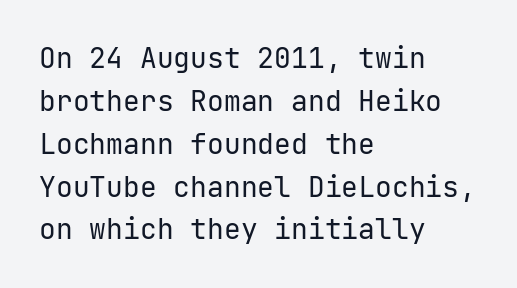
On a weight scale, this lands at 450 or below. Horizontally, the lines are justified to the leading edge only. Unlike a traditional serif, this face leaves its strokes unadorned. These lines keep a tight, regular rhythm from letter to letter.
